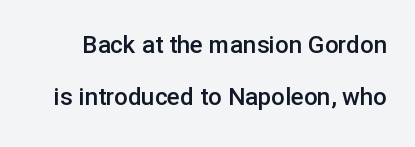
The image shows 24 px text type, upright; set loose line spacing (2.17x), normal letter spacing, not underlined.
